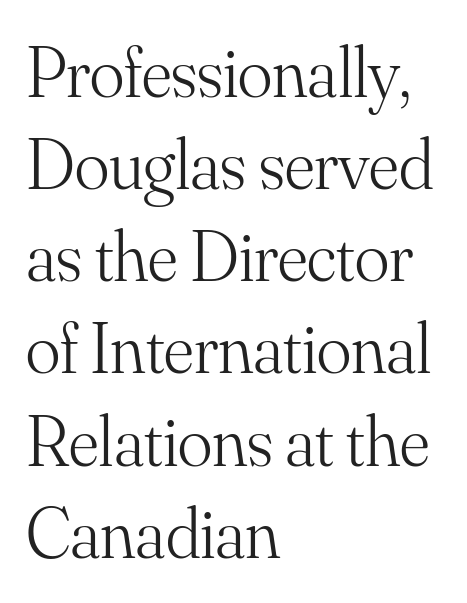
{"serif": "yes", "italic": "no", "bold": "no", "weight": "light", "width": "normal", "stroke_contrast": "medium", "x_height": "small", "monospaced": "no", "underline": "no", "align": "left", "line_spacing": "normal", "line_spacing_ratio": 1.28, "letter_spacing": "normal", "letter_spacing_em": 0.0, "glyph_px": 72}
